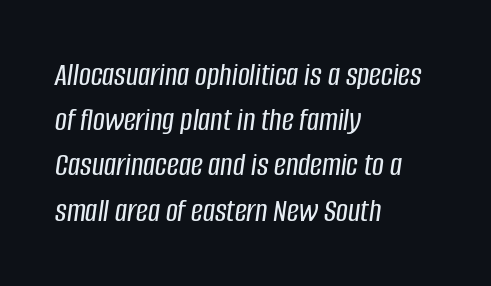
{"italic": "yes", "lean": "right", "slant_degrees": 8, "width": "condensed", "stroke_contrast": "low", "x_height": "large", "monospaced": "no", "underline": "no", "align": "left", "line_spacing": "normal", "line_spacing_ratio": 1.37, "letter_spacing": "normal", "letter_spacing_em": 0.0, "glyph_px": 33}
